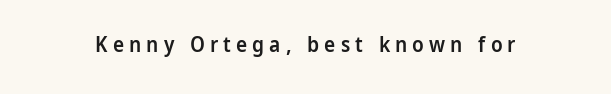
{"italic": "no", "bold": "semi", "underline": "no", "letter_spacing": "wide", "letter_spacing_em": 0.24, "glyph_px": 21}
